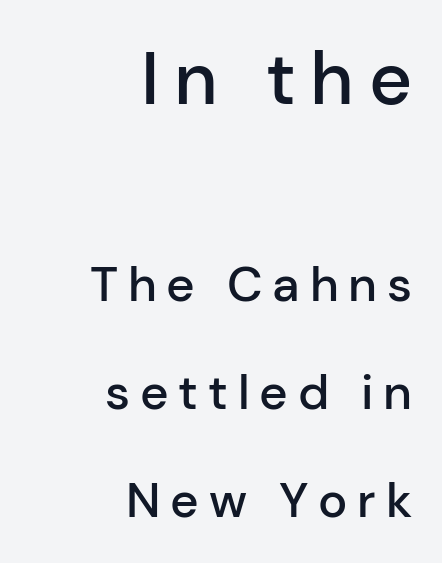
{"serif": "no", "italic": "no", "bold": "semi", "weight": "semibold", "width": "normal", "stroke_contrast": "low", "x_height": "medium", "monospaced": "no", "underline": "no", "align": "right", "line_spacing": "loose", "line_spacing_ratio": 2.2, "letter_spacing": "wide", "letter_spacing_em": 0.2, "larger_block": "first", "size_ratio": 1.51, "glyph_px": 74}
